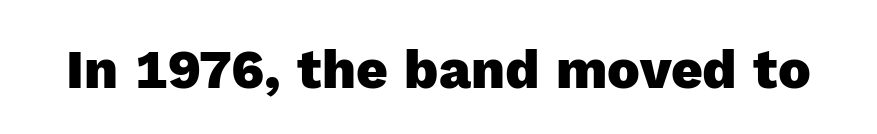
Q: Is the text bold? A: Yes.
Q: Is the text italic (slanted)? A: No, it is upright.
Q: Is the typeface a serif or a sans-serif typeface? A: Sans-serif.
Q: Is the text underlined? A: No.
Q: Is the spacing between letters normal or unusually wide? A: Normal.
Q: Width (condensed, normal, or wide)? A: Normal.
Q: x-height? A: Medium.
Q: Monospaced? A: No.
